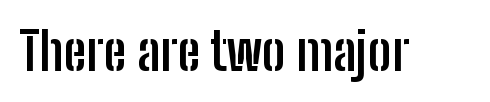
{"serif": "no", "italic": "no", "bold": "yes", "weight": "semibold", "width": "condensed", "stroke_contrast": "low", "x_height": "medium", "monospaced": "no", "underline": "no", "letter_spacing": "normal", "letter_spacing_em": 0.0, "glyph_px": 52}
